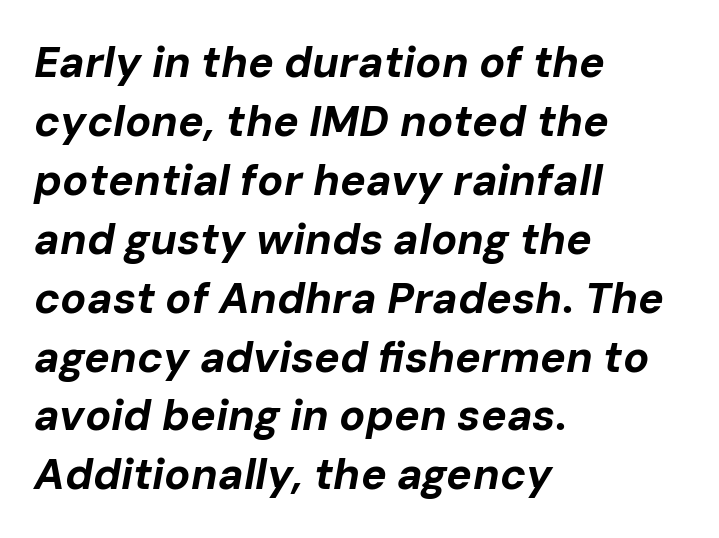
{"italic": "yes", "lean": "right", "slant_degrees": 10, "bold": "yes", "weight": "bold", "width": "normal", "stroke_contrast": "low", "x_height": "medium", "monospaced": "no", "underline": "no", "align": "left", "line_spacing": "normal", "line_spacing_ratio": 1.37, "letter_spacing": "normal", "letter_spacing_em": 0.0, "glyph_px": 43}
